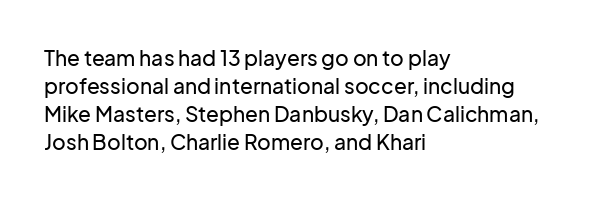
{"italic": "no", "underline": "no", "align": "left", "line_spacing": "normal", "line_spacing_ratio": 1.33, "letter_spacing": "normal", "letter_spacing_em": 0.0, "glyph_px": 21}
